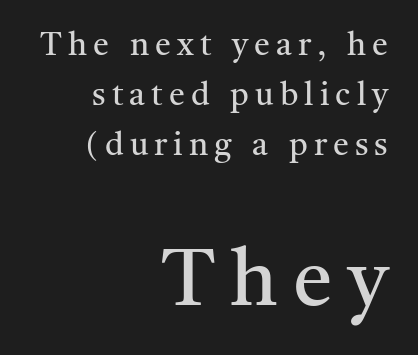
The image shows 80 px regular-weight serif type, upright; set right-aligned, normal line spacing (1.56x), not underlined; the second (bottom) block is 2.5x larger; medium stroke contrast and a medium x-height.
